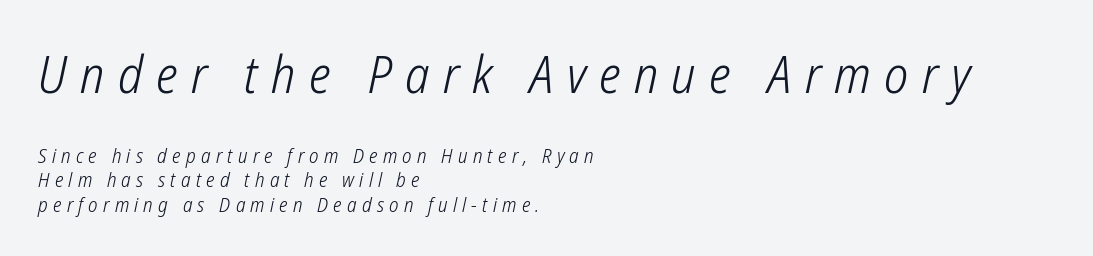
The image shows 51 px light, condensed sans-serif type; set left-aligned, line spacing 1.22x, unusually wide letter spacing (+0.26 em), not underlined; the first (top) block is 2.55x larger; low stroke contrast and a medium x-height.
